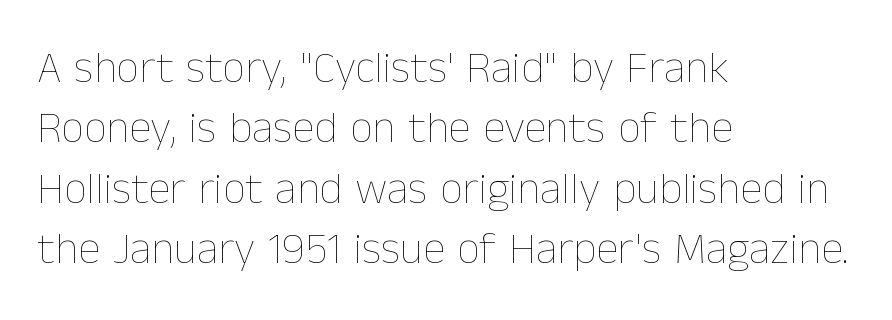
{"italic": "no", "bold": "no", "weight": "thin", "width": "normal", "stroke_contrast": "low", "x_height": "medium", "monospaced": "no", "underline": "no", "align": "left", "line_spacing": "normal", "line_spacing_ratio": 1.34, "letter_spacing": "normal", "letter_spacing_em": 0.0, "glyph_px": 45}
